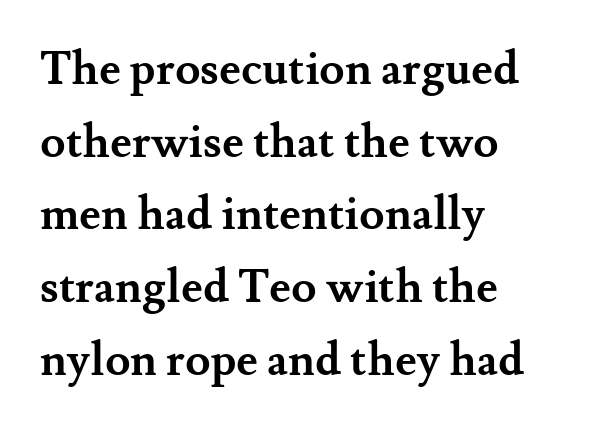
{"serif": "yes", "italic": "no", "bold": "yes", "weight": "semibold", "width": "normal", "stroke_contrast": "medium", "x_height": "small", "monospaced": "no", "underline": "no", "align": "left", "line_spacing": "normal", "line_spacing_ratio": 1.58, "letter_spacing": "normal", "letter_spacing_em": 0.0, "glyph_px": 46}
